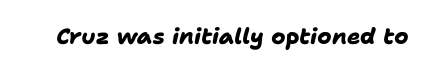
{"bold": "yes", "underline": "no", "letter_spacing": "normal", "letter_spacing_em": 0.0, "glyph_px": 22}
